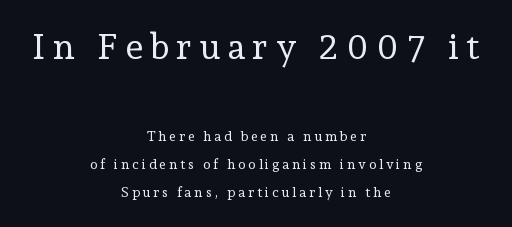
The words here are not underlined. Nope, not italic — everything's standing straight. The font family rendered here belongs to the serif group. The block sitting higher on the canvas is the one with enlarged characters. No heavy texture on the line: the type isn't bold. The designer dialed line spacing up above the default.
